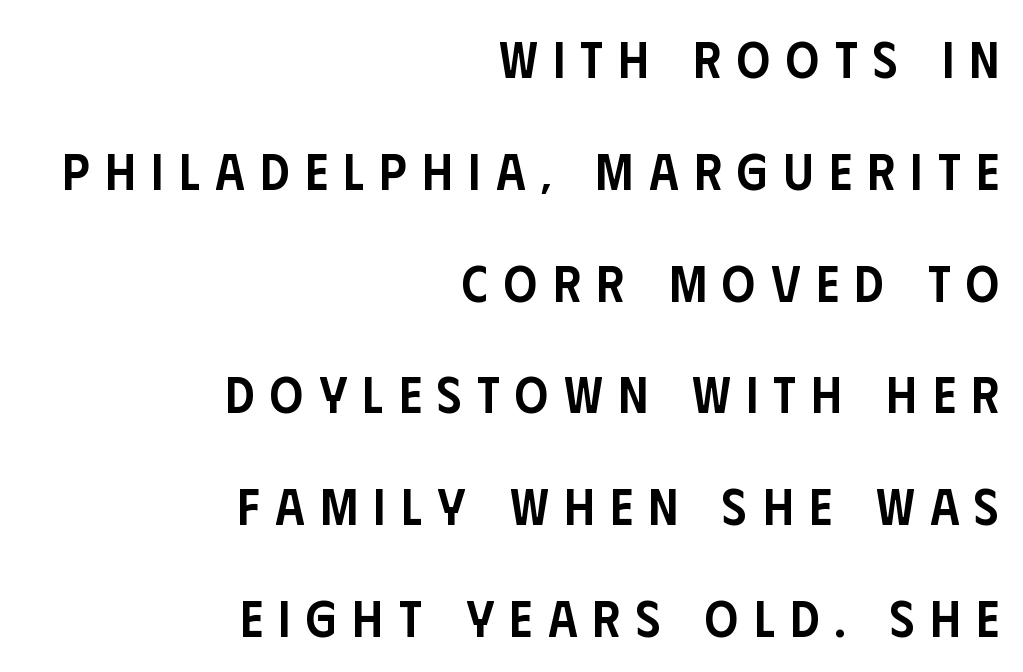
Q: Is the text bold? A: Semi-bold.
Q: Is the text italic (slanted)? A: No, it is upright.
Q: Is the typeface a serif or a sans-serif typeface? A: Sans-serif.
Q: Is the text underlined? A: No.
Q: How is the paragraph aligned? A: Right-aligned.
Q: Is the spacing between letters normal or unusually wide? A: Unusually wide.
Q: Is the spacing between lines tight, normal or loose? A: Loose.
Q: Width (condensed, normal, or wide)? A: Condensed.
Q: Stroke contrast? A: Low.
Q: x-height? A: Large.
Q: Monospaced? A: No.
